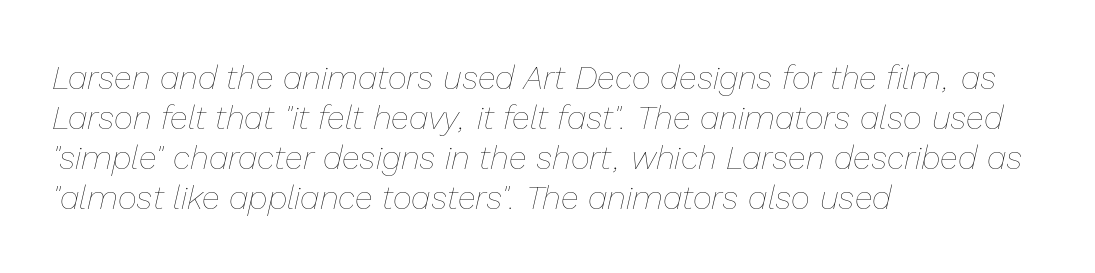
The image shows 33 px thin type, italic (leaning right); set left-aligned, line spacing 1.21x, normal letter spacing, not underlined; low stroke contrast and a medium x-height.
